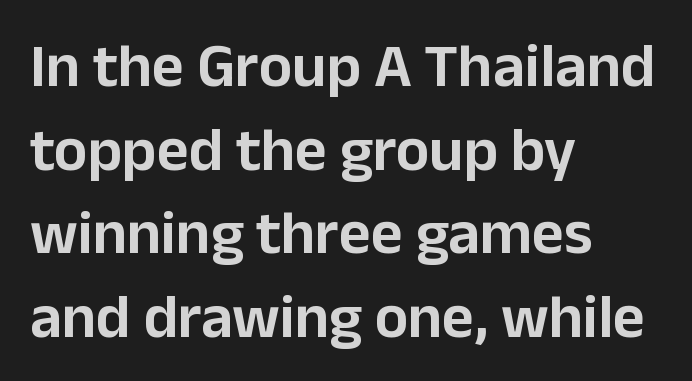
The image shows 62 px sans-serif type, upright; set left-aligned, normal line spacing (1.35x), normal letter spacing, not underlined; low stroke contrast and a medium x-height.
